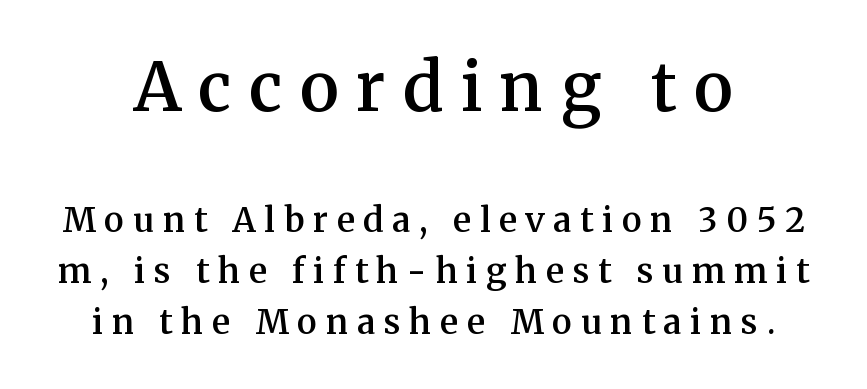
{"serif": "yes", "italic": "no", "bold": "semi", "weight": "semibold", "width": "normal", "stroke_contrast": "medium", "x_height": "medium", "monospaced": "no", "underline": "no", "line_spacing": "normal", "line_spacing_ratio": 1.49, "letter_spacing": "wide", "letter_spacing_em": 0.26, "larger_block": "first", "size_ratio": 1.97, "glyph_px": 67}
